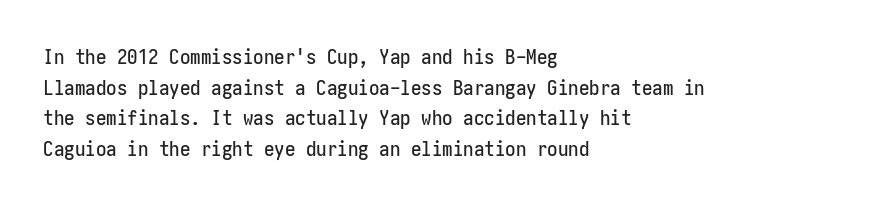
{"italic": "no", "underline": "no", "align": "left", "line_spacing": "normal", "line_spacing_ratio": 1.46, "letter_spacing": "normal", "letter_spacing_em": 0.0, "glyph_px": 21}
